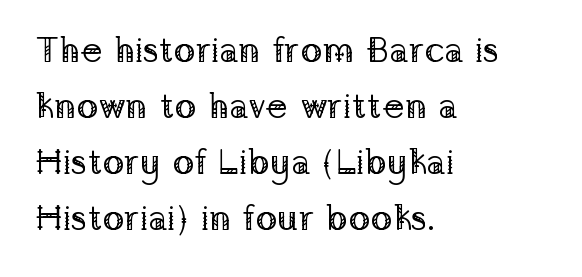
Q: Is the text bold? A: No.
Q: Is the text italic (slanted)? A: No, it is upright.
Q: Is the typeface a serif or a sans-serif typeface? A: Serif.
Q: Is the text underlined? A: No.
Q: How is the paragraph aligned? A: Left-aligned.
Q: Is the spacing between letters normal or unusually wide? A: Normal.
Q: Is the spacing between lines tight, normal or loose? A: Normal.
Q: Width (condensed, normal, or wide)? A: Normal.
Q: Stroke contrast? A: Low.
Q: x-height? A: Medium.
Q: Monospaced? A: No.
